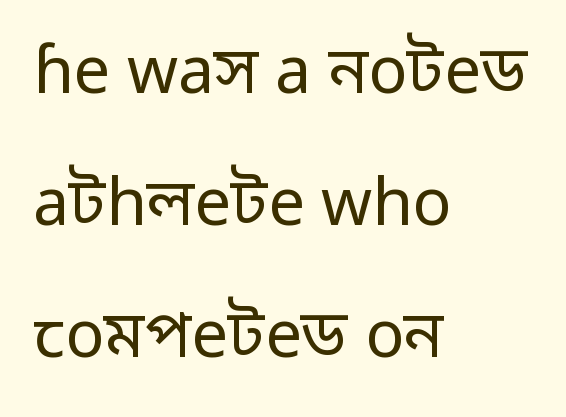
Q: Is the text bold? A: No.
Q: Is the text italic (slanted)? A: No, it is upright.
Q: Is the typeface a serif or a sans-serif typeface? A: Sans-serif.
Q: Is the text underlined? A: No.
Q: How is the paragraph aligned? A: Left-aligned.
Q: Is the spacing between letters normal or unusually wide? A: Normal.
Q: Is the spacing between lines tight, normal or loose? A: Loose.
Q: Width (condensed, normal, or wide)? A: Normal.
Q: Stroke contrast? A: Low.
Q: x-height? A: Medium.
Q: Monospaced? A: No.
